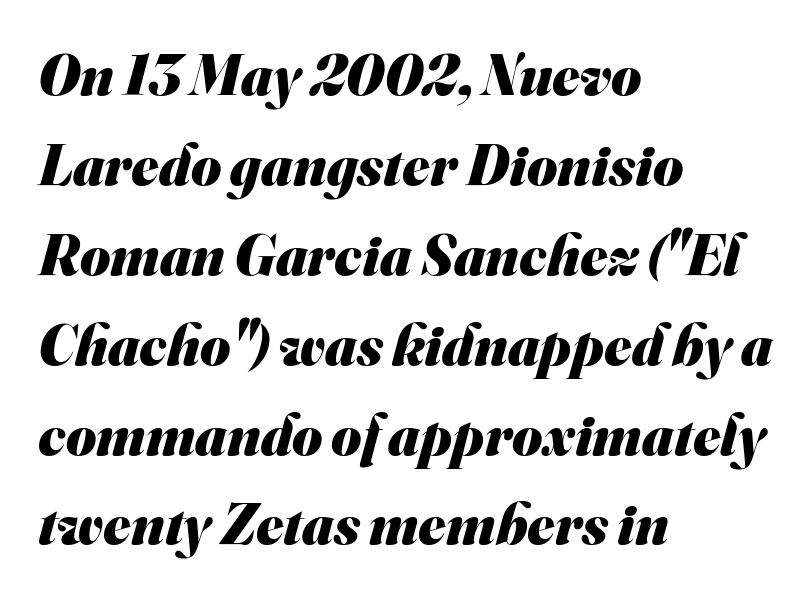
{"serif": "no", "bold": "yes", "weight": "heavy", "width": "normal", "stroke_contrast": "medium", "x_height": "small", "monospaced": "no", "underline": "no", "align": "left", "line_spacing": "normal", "line_spacing_ratio": 1.55, "letter_spacing": "normal", "letter_spacing_em": 0.0, "glyph_px": 58}
